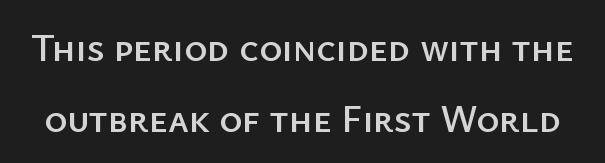
Proportional: the letters do not fall into vertical columns. This is roman type, the default non-slanted kind. The text was rendered using a sans face with plain stroke endings. The letters sit at their default tracking, neither squeezed nor spread. Nobody drew a line under any word here.
